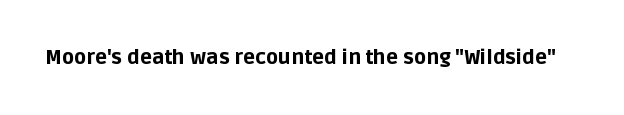
The image shows 20 px bold type, upright; set normal letter spacing, not underlined.
